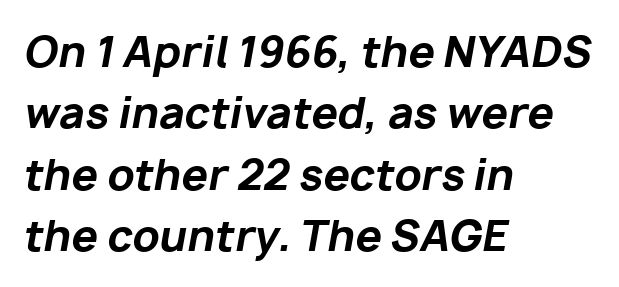
Q: Is the text bold? A: Yes.
Q: Is the text italic (slanted)? A: Yes, it leans right by about 10 degrees.
Q: Is the text underlined? A: No.
Q: How is the paragraph aligned? A: Left-aligned.
Q: Is the spacing between letters normal or unusually wide? A: Normal.
Q: Is the spacing between lines tight, normal or loose? A: Normal.
Q: Width (condensed, normal, or wide)? A: Normal.
Q: Stroke contrast? A: Low.
Q: x-height? A: Medium.
Q: Monospaced? A: No.
